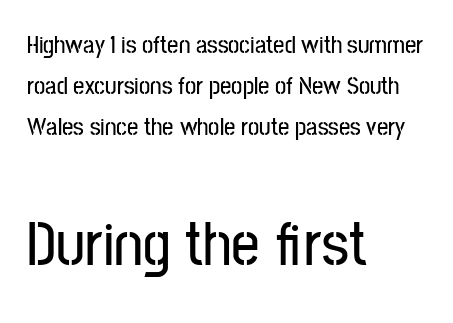
Descenders hang freely into open space. Does the copy run flush right? No — it runs flush left. The letters advance in unequal steps, a hallmark of proportional type. Posture: vertical. Compare the two chunks: the lower has the greater cap height.
